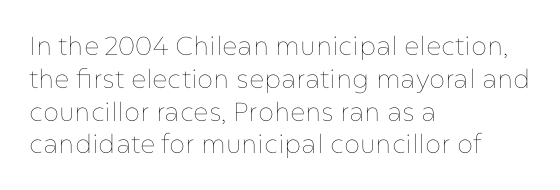
{"italic": "no", "bold": "no", "underline": "no", "align": "left", "line_spacing": "normal", "line_spacing_ratio": 1.26, "letter_spacing": "normal", "letter_spacing_em": 0.0, "glyph_px": 26}
